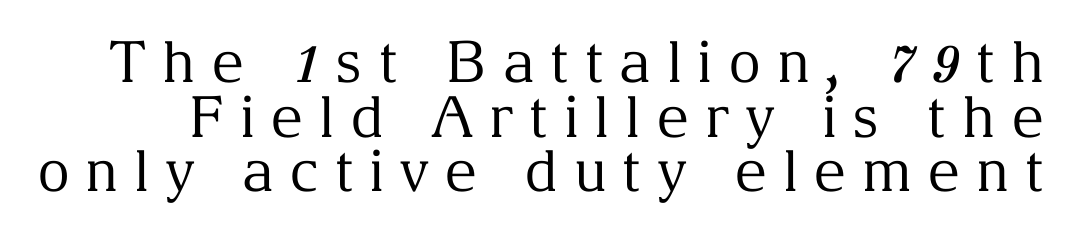
{"serif": "yes", "italic": "no", "bold": "no", "weight": "regular", "width": "normal", "stroke_contrast": "medium", "x_height": "medium", "monospaced": "no", "underline": "no", "line_spacing": "tight", "line_spacing_ratio": 0.96, "letter_spacing": "wide", "letter_spacing_em": 0.27, "glyph_px": 57}
